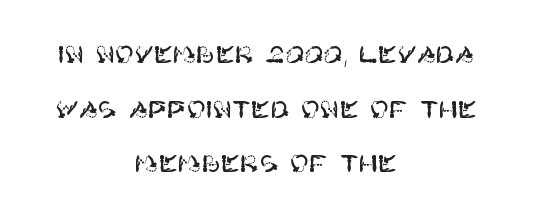
Q: Is the text italic (slanted)? A: No, it is upright.
Q: Is the text underlined? A: No.
Q: How is the paragraph aligned? A: Centered.
Q: Is the spacing between letters normal or unusually wide? A: Normal.
Q: Is the spacing between lines tight, normal or loose? A: Loose.
